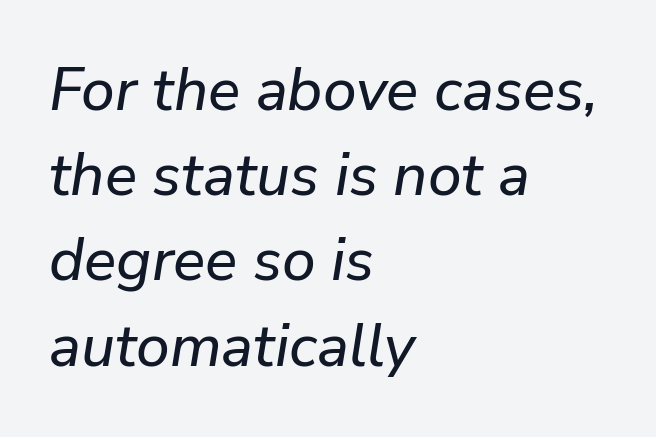
{"italic": "yes", "lean": "right", "slant_degrees": 9, "width": "normal", "stroke_contrast": "low", "x_height": "medium", "monospaced": "no", "underline": "no", "align": "left", "line_spacing": "normal", "line_spacing_ratio": 1.42, "letter_spacing": "normal", "letter_spacing_em": 0.0, "glyph_px": 60}
